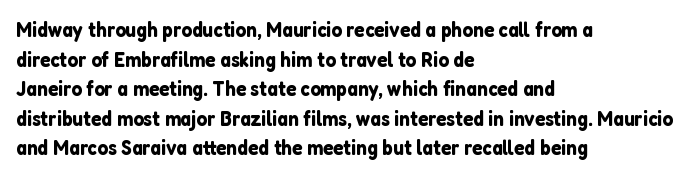
The image shows 21 px text type, upright; set left-aligned, normal line spacing (1.41x), normal letter spacing, not underlined.
